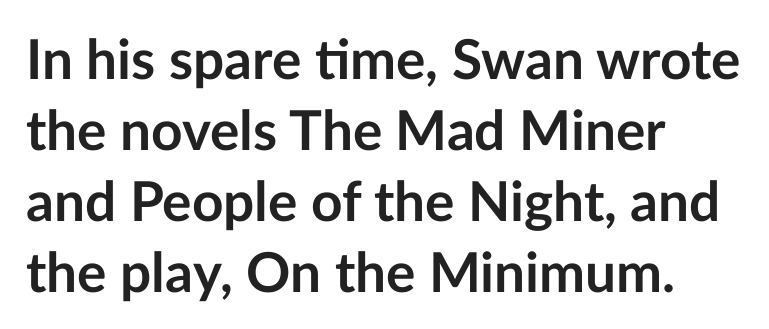
{"serif": "no", "italic": "no", "bold": "yes", "weight": "semibold", "width": "normal", "stroke_contrast": "low", "x_height": "medium", "monospaced": "no", "underline": "no", "align": "left", "line_spacing": "normal", "line_spacing_ratio": 1.29, "letter_spacing": "normal", "letter_spacing_em": 0.0, "glyph_px": 55}
